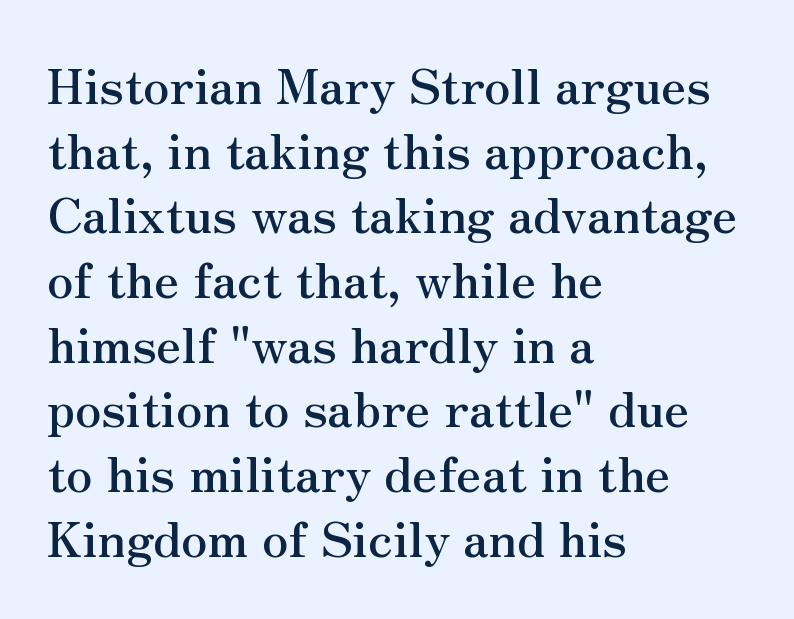
The leading is moderate, giving the passage an even texture. A typesetter would label this face a serif. The typesetter chose a ragged-right arrangement here. Look at the tracking — it's just the regular setting, nothing added. The rendering uses natural spacing where letterforms have individual widths.
